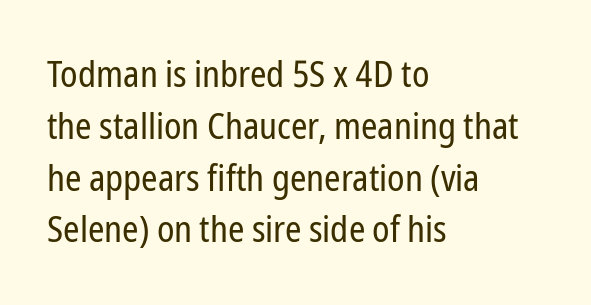
Q: Is the text bold? A: No.
Q: Is the text italic (slanted)? A: No, it is upright.
Q: Is the typeface a serif or a sans-serif typeface? A: Sans-serif.
Q: Is the text underlined? A: No.
Q: How is the paragraph aligned? A: Left-aligned.
Q: Is the spacing between letters normal or unusually wide? A: Normal.
Q: Is the spacing between lines tight, normal or loose? A: Normal.
Q: Width (condensed, normal, or wide)? A: Condensed.
Q: Stroke contrast? A: Low.
Q: x-height? A: Medium.
Q: Monospaced? A: No.
